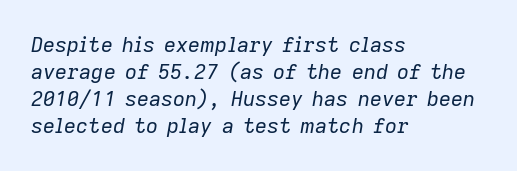
The image shows 21 px text type, italic (leaning right); set left-aligned, normal line spacing (1.29x), normal letter spacing, not underlined.
